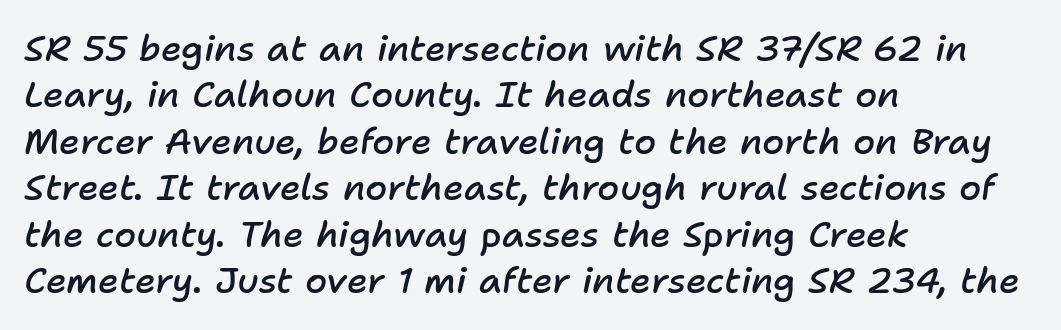
The image shows 36 px semibold type, italic (leaning right); set left-aligned, normal line spacing (1.29x), normal letter spacing, not underlined; low stroke contrast and a medium x-height.
